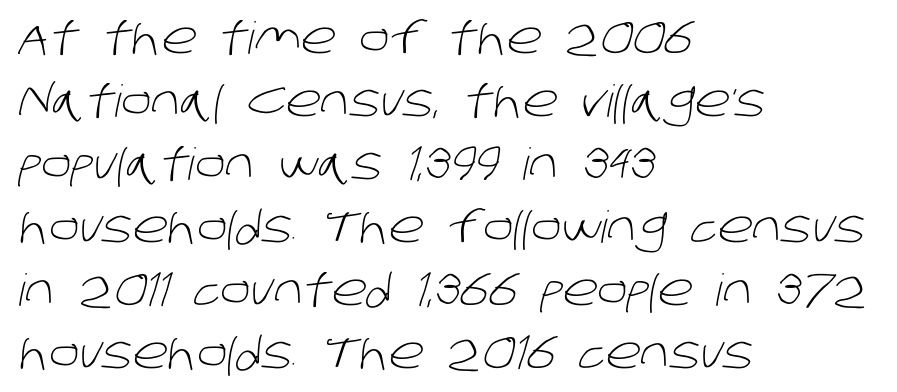
The image shows 44 px light sans-serif type; set left-aligned, normal line spacing (1.43x), normal letter spacing, not underlined; low stroke contrast and a large x-height.
